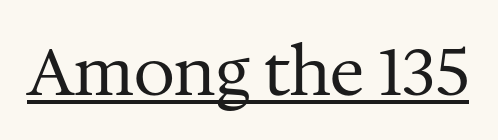
The image shows 66 px regular-weight serif type, upright; set normal letter spacing, underlined; medium stroke contrast and a medium x-height.
